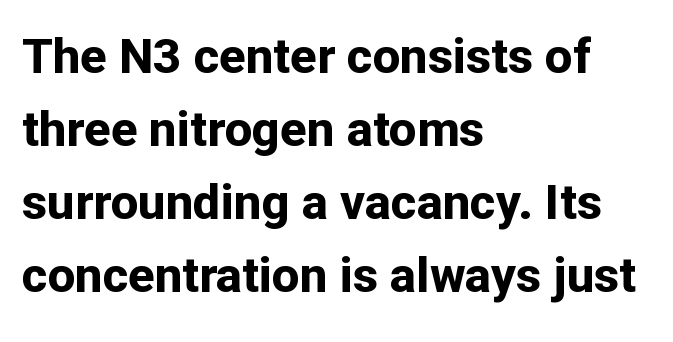
In terms of leading, this rendering sits right in the middle. The letters carry no serifs — their stems end cleanly without finishing strokes. Rendered with straight, roman letterforms. The setting favours the left margin, as ordinary paragraphs usually do.
